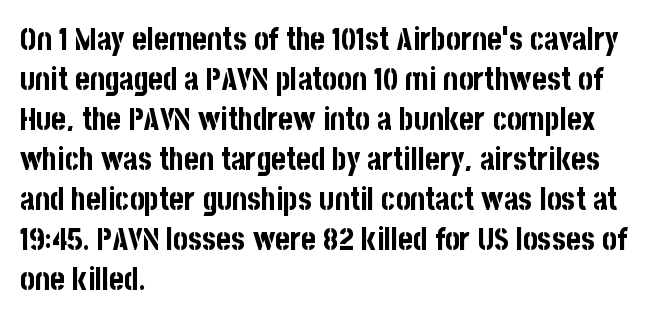
Plenty of ink on the page — the face is bold. The face used here is a sans, in the tradition of grotesques and geometrics. Vertical strokes here are truly vertical. Typeset ragged right — the left edge is the straight one. The tracking reads as untouched default to a designer's eye. Line spacing here is normal.
